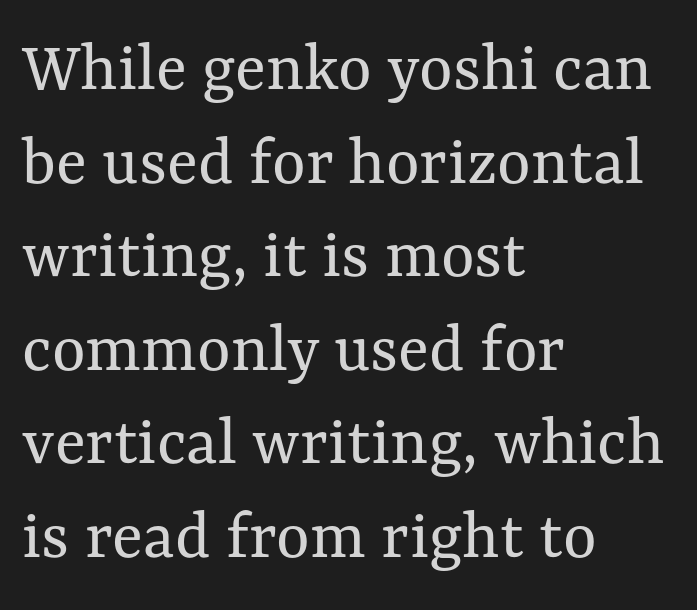
Reading down the block, your eye returns to a fixed left position each line. The face used here is rendered with its standard letterfit. On a weight scale, this lands at 450 or below. Reading down the column, the eye jumps a familiar distance to each next line. Decoration check: the copy has no underline. Do the letters lean? They stand straight.
